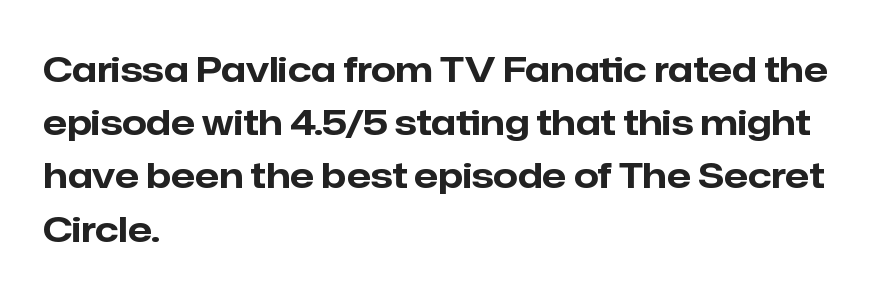
Q: Is the text bold? A: Yes.
Q: Is the text italic (slanted)? A: No, it is upright.
Q: Is the typeface a serif or a sans-serif typeface? A: Sans-serif.
Q: Is the text underlined? A: No.
Q: How is the paragraph aligned? A: Left-aligned.
Q: Is the spacing between letters normal or unusually wide? A: Normal.
Q: Is the spacing between lines tight, normal or loose? A: Normal.
Q: Width (condensed, normal, or wide)? A: Normal.
Q: Stroke contrast? A: Low.
Q: x-height? A: Medium.
Q: Monospaced? A: No.
